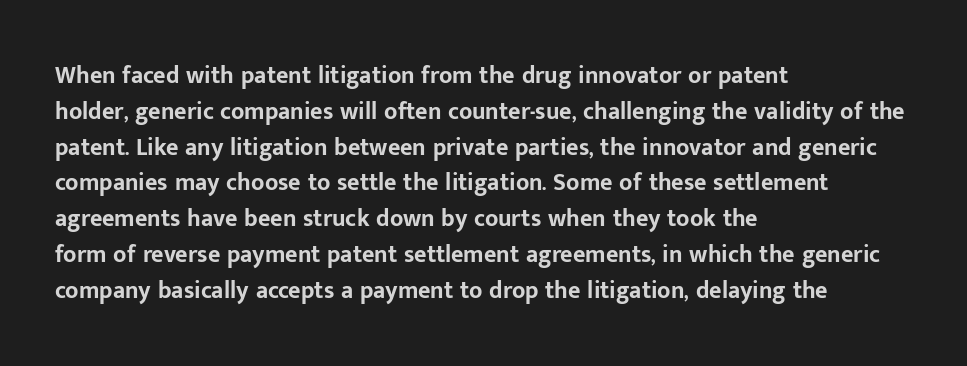
The image shows 24 px bold type, upright; set left-aligned, normal line spacing (1.49x), normal letter spacing, not underlined.
